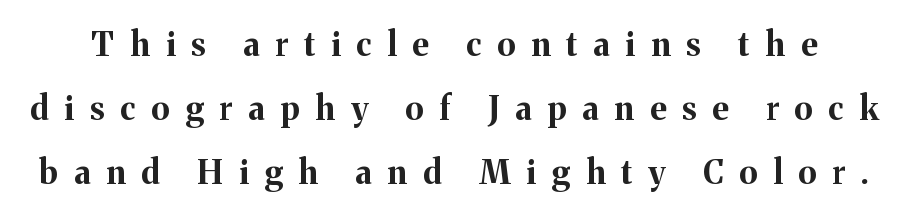
Q: Is the text bold? A: Yes.
Q: Is the text italic (slanted)? A: No, it is upright.
Q: Is the typeface a serif or a sans-serif typeface? A: Serif.
Q: Is the text underlined? A: No.
Q: Is the spacing between letters normal or unusually wide? A: Unusually wide.
Q: Is the spacing between lines tight, normal or loose? A: Loose.
Q: Width (condensed, normal, or wide)? A: Normal.
Q: Stroke contrast? A: Medium.
Q: x-height? A: Medium.
Q: Monospaced? A: No.
